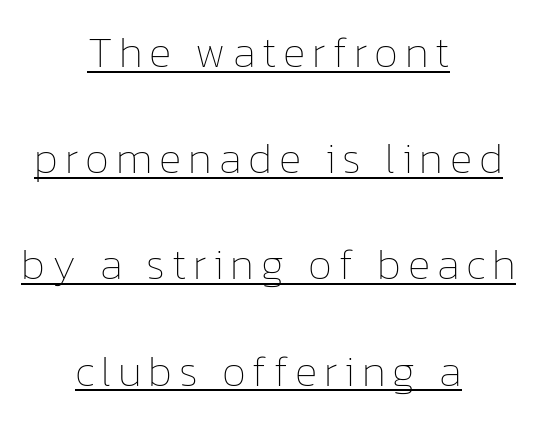
The image shows 43 px thin type, upright; set centered, loose line spacing (2.47x), underlined; low stroke contrast and a medium x-height.
